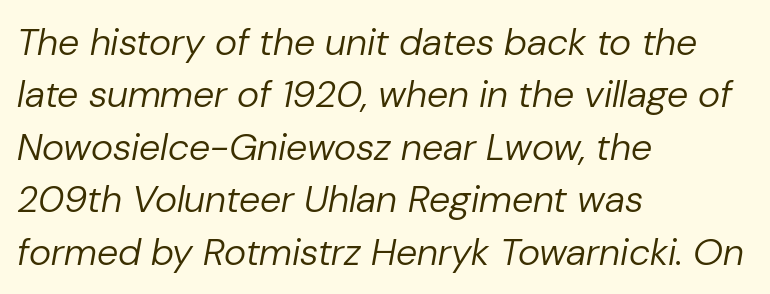
{"italic": "yes", "lean": "right", "slant_degrees": 10, "bold": "no", "weight": "regular", "width": "normal", "stroke_contrast": "low", "x_height": "medium", "monospaced": "no", "underline": "no", "align": "left", "line_spacing": "normal", "line_spacing_ratio": 1.38, "letter_spacing": "normal", "letter_spacing_em": 0.0, "glyph_px": 38}
